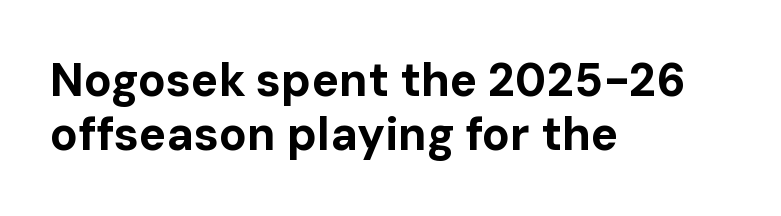
The image shows 46 px bold sans-serif type, upright; set left-aligned, line spacing 1.18x, normal letter spacing, not underlined; low stroke contrast and a medium x-height.
